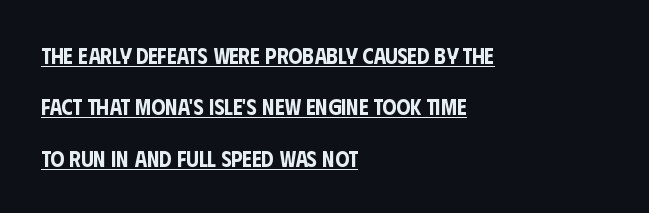
{"italic": "no", "underline": "yes", "align": "left", "line_spacing": "loose", "line_spacing_ratio": 2.34, "letter_spacing": "normal", "letter_spacing_em": 0.0, "glyph_px": 22}
